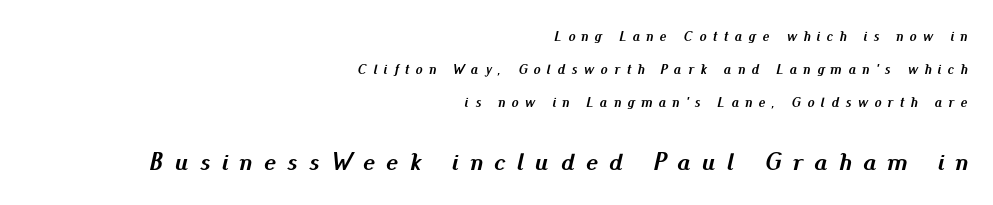
The image shows 25 px bold type, italic (leaning right); set right-aligned, loose line spacing (2.34x), unusually wide letter spacing (+0.46 em), not underlined; the second (bottom) block is 1.79x larger.
